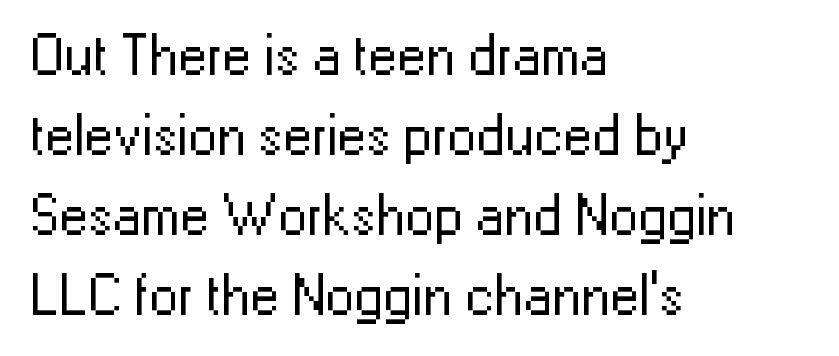
The image shows 58 px regular-weight sans-serif type, upright; set left-aligned, normal line spacing (1.38x), normal letter spacing, not underlined; low stroke contrast and a medium x-height.
